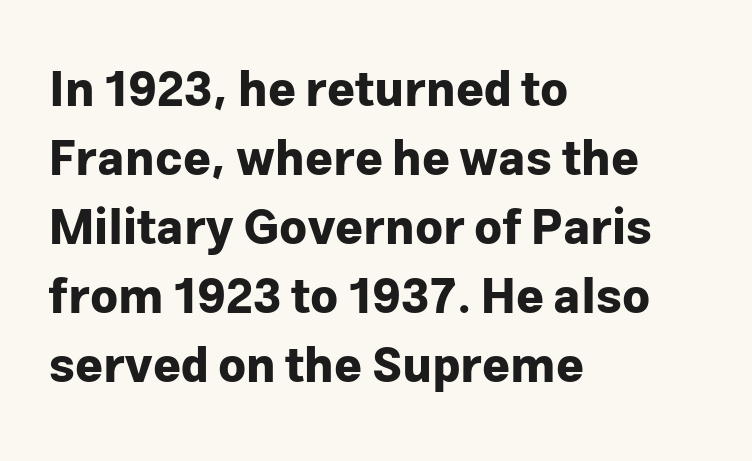
These lines were composed using upright roman letters. The rendering uses a moderate line-height, typical for paragraphs. The paragraph has a hard left edge and a soft right edge. Is the letter spacing exaggerated? No — it looks like the ordinary default. The sample has been set heavy, in full bold. Plain, unruled lines of type.
